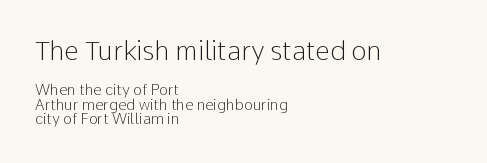
The letterforms sit at book weight or below. The lettering holds an erect, upright posture throughout. The space between consecutive lines is stingy. Of the two passages, the one on top uses the larger point size. In CSS terms this would be text-align: left.
